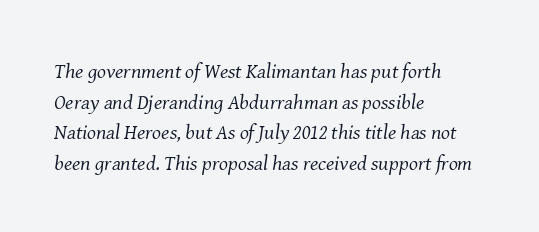
{"italic": "yes", "lean": "right", "slant_degrees": 8, "bold": "no", "underline": "no", "align": "left", "line_spacing": "normal", "line_spacing_ratio": 1.46, "letter_spacing": "normal", "letter_spacing_em": 0.0, "glyph_px": 21}
